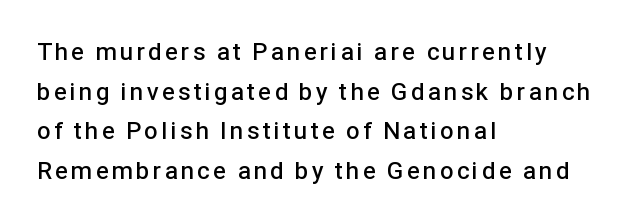
{"italic": "no", "bold": "semi", "underline": "no", "align": "left", "line_spacing": "normal", "line_spacing_ratio": 1.65, "glyph_px": 24}
